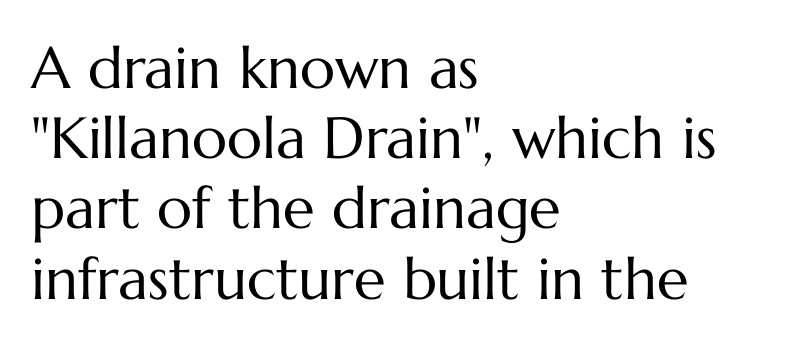
Q: Is the text bold? A: No.
Q: Is the text italic (slanted)? A: No, it is upright.
Q: Is the text underlined? A: No.
Q: How is the paragraph aligned? A: Left-aligned.
Q: Is the spacing between letters normal or unusually wide? A: Normal.
Q: Width (condensed, normal, or wide)? A: Normal.
Q: Stroke contrast? A: Medium.
Q: x-height? A: Medium.
Q: Monospaced? A: No.
